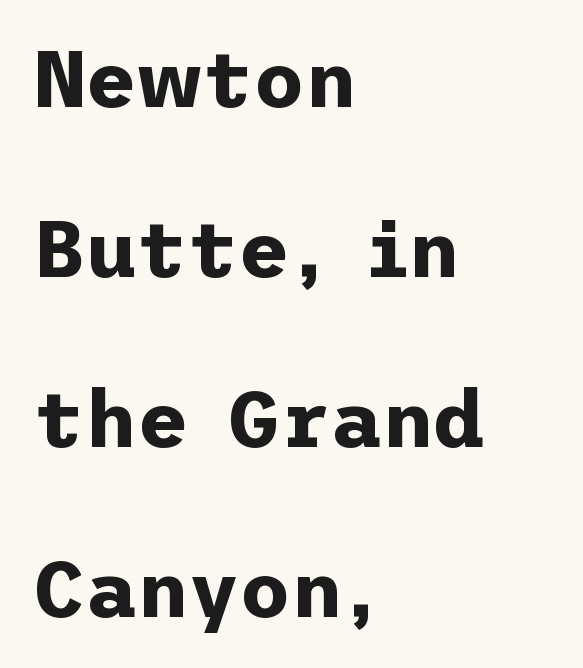
Emphasis by weight is at full strength: bold. Tracking here is standard; glyphs follow each other at the usual distance. The passage shown stacks its lines with a broad gap. A typesetter would mark this as roman, not italic.
